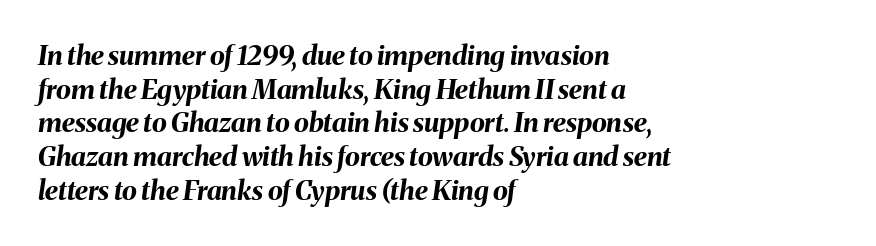
The image shows 27 px bold type, italic (leaning right); set left-aligned, normal line spacing (1.25x), normal letter spacing, not underlined.
